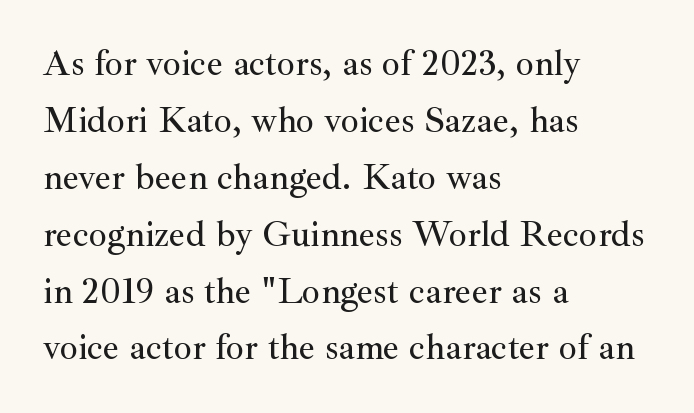
{"serif": "yes", "italic": "no", "width": "normal", "stroke_contrast": "medium", "x_height": "small", "monospaced": "no", "underline": "no", "align": "left", "line_spacing": "normal", "line_spacing_ratio": 1.58, "letter_spacing": "normal", "letter_spacing_em": 0.0, "glyph_px": 36}
